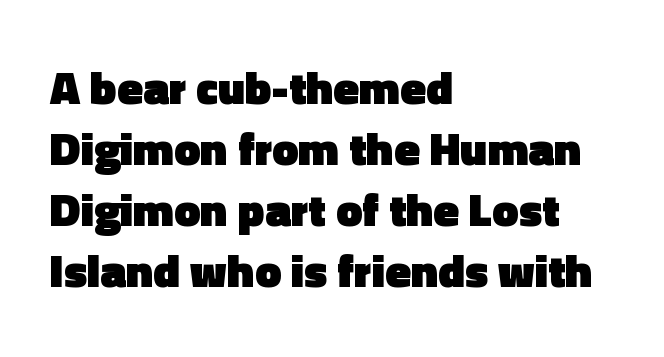
{"serif": "no", "italic": "no", "bold": "yes", "weight": "heavy", "width": "normal", "x_height": "medium", "monospaced": "no", "underline": "no", "align": "left", "line_spacing": "normal", "line_spacing_ratio": 1.3, "letter_spacing": "normal", "letter_spacing_em": 0.0, "glyph_px": 47}
